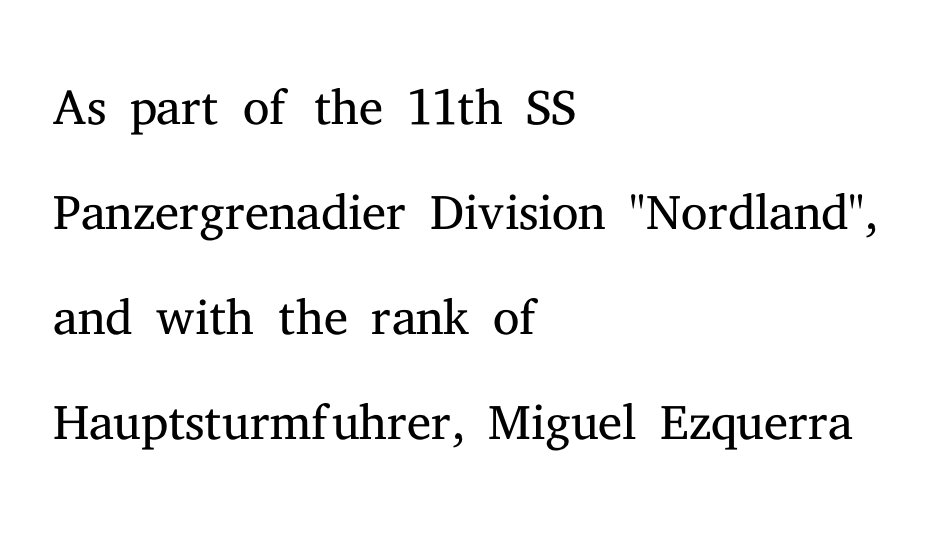
Q: Is the text bold? A: No.
Q: Is the text italic (slanted)? A: No, it is upright.
Q: Is the typeface a serif or a sans-serif typeface? A: Serif.
Q: Is the text underlined? A: No.
Q: How is the paragraph aligned? A: Left-aligned.
Q: Is the spacing between letters normal or unusually wide? A: Normal.
Q: Is the spacing between lines tight, normal or loose? A: Normal.
Q: Width (condensed, normal, or wide)? A: Normal.
Q: Stroke contrast? A: Medium.
Q: x-height? A: Medium.
Q: Monospaced? A: No.
